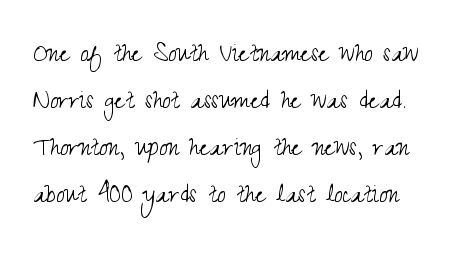
You could call the tracking neutral — neither tight nor loose. Proportional: the letters do not fall into vertical columns. The letters look calm and open, with moderate or lighter stems. Descender tails drop into unmarked territory. To sum up the face: it is a sans, with no serifs. The font's upright variant was chosen for this text.
